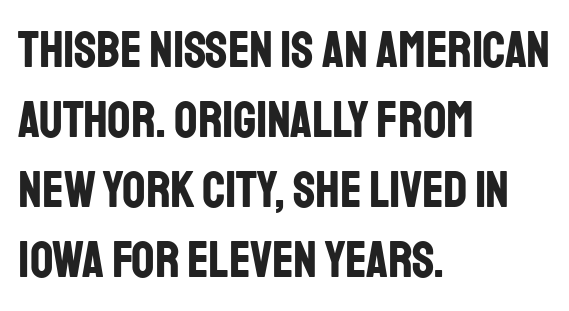
Q: Is the text bold? A: Yes.
Q: Is the text italic (slanted)? A: No, it is upright.
Q: Is the typeface a serif or a sans-serif typeface? A: Sans-serif.
Q: Is the text underlined? A: No.
Q: How is the paragraph aligned? A: Left-aligned.
Q: Is the spacing between letters normal or unusually wide? A: Normal.
Q: Is the spacing between lines tight, normal or loose? A: Normal.
Q: Width (condensed, normal, or wide)? A: Condensed.
Q: Stroke contrast? A: Low.
Q: x-height? A: Large.
Q: Monospaced? A: No.
